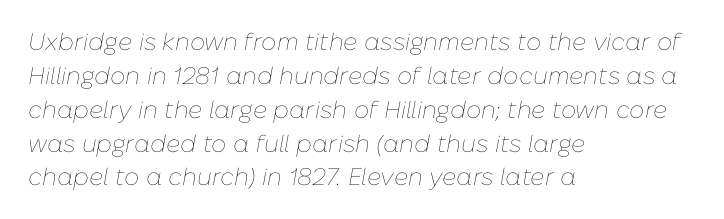
The image shows 24 px text type, italic (leaning right); set left-aligned, normal line spacing (1.41x), normal letter spacing, not underlined.
